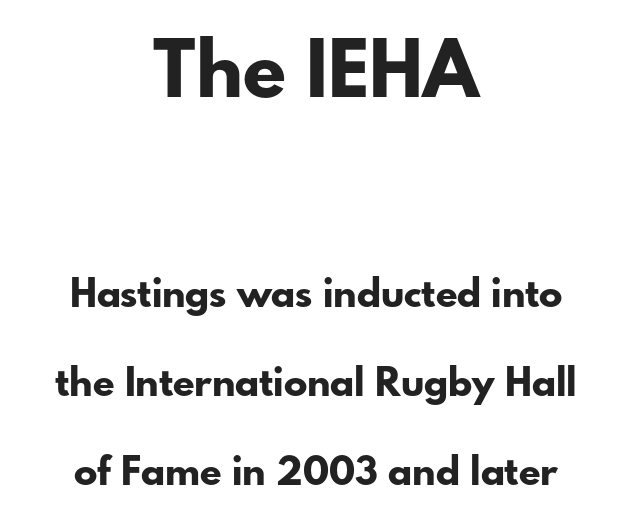
The image shows 78 px bold sans-serif type, upright; set centered, loose line spacing (2.28x), normal letter spacing, not underlined; the first (top) block is 2.0x larger; low stroke contrast and a small x-height.
